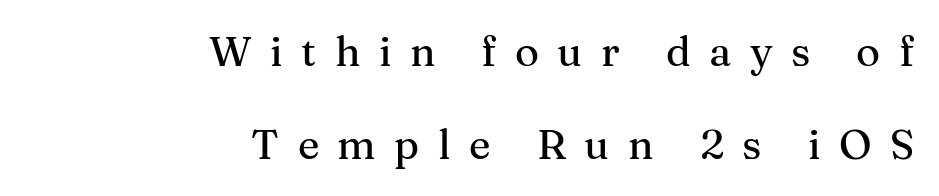
The image shows 41 px serif type, upright; set right-aligned, loose line spacing (2.28x), unusually wide letter spacing (+0.45 em), not underlined; medium stroke contrast and a medium x-height.
